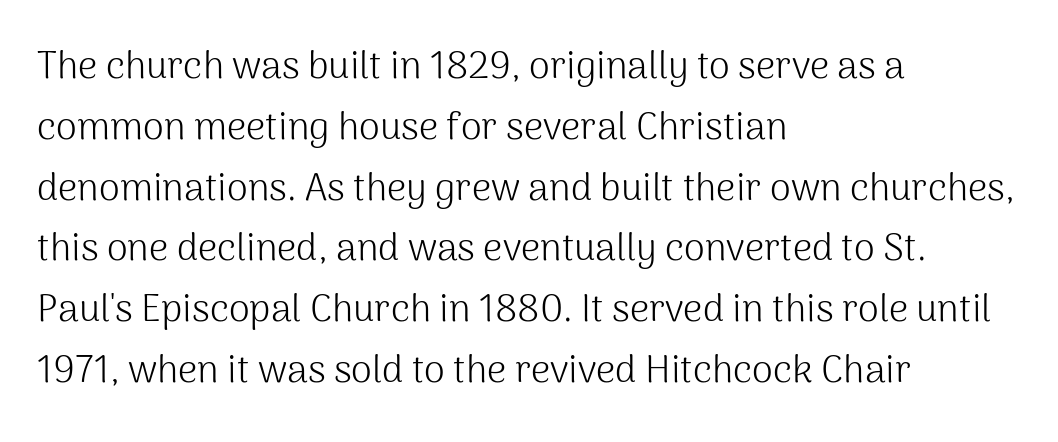
The passage shown is not bold in any degree. In terms of leading, this rendering sits right in the middle. This sample uses a sans-serif face. These lines are rendered in a variable-pitch font. The setting favours the left margin, as ordinary paragraphs usually do.
